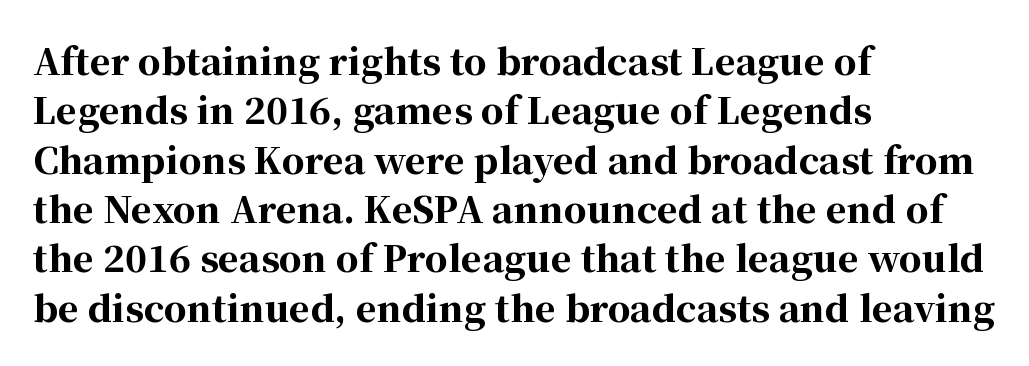
Q: Is the text bold? A: Yes.
Q: Is the text italic (slanted)? A: No, it is upright.
Q: Is the typeface a serif or a sans-serif typeface? A: Serif.
Q: Is the text underlined? A: No.
Q: How is the paragraph aligned? A: Left-aligned.
Q: Is the spacing between letters normal or unusually wide? A: Normal.
Q: Is the spacing between lines tight, normal or loose? A: Normal.
Q: Width (condensed, normal, or wide)? A: Normal.
Q: Stroke contrast? A: High.
Q: x-height? A: Medium.
Q: Monospaced? A: No.
